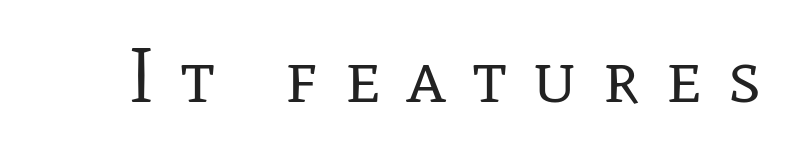
The image shows 77 px regular-weight serif type, upright; set unusually wide letter spacing (+0.33 em), not underlined; low stroke contrast and a medium x-height.
